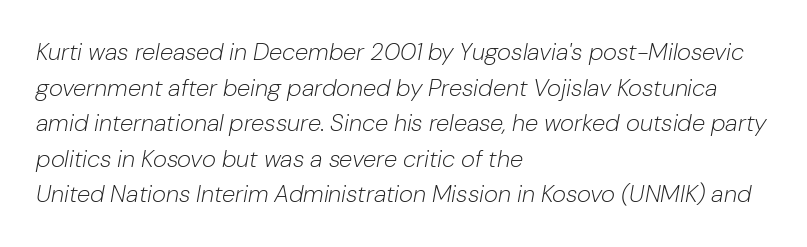
The image shows 24 px text type, italic (leaning right); set left-aligned, normal line spacing (1.48x), normal letter spacing, not underlined.
